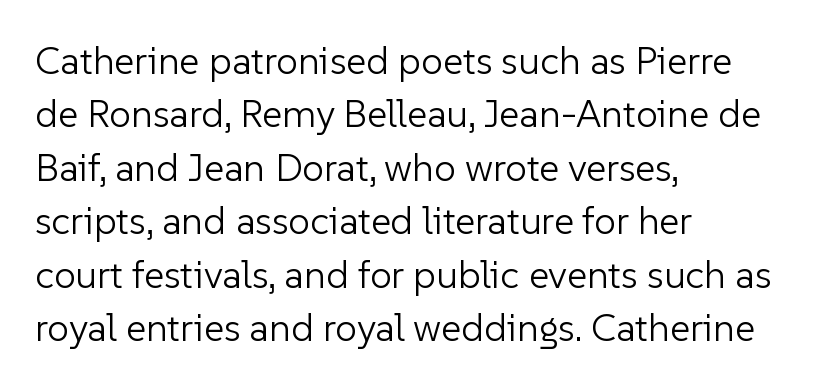
In CSS terms this would be text-align: left. The space directly below the letters is spotless. The characters are drawn with everyday or finer stroke widths. Are there feet on the stems? There aren't — it's a sans. Nothing unusual about the tracking: characters are spaced as the font intends. This block has exactly the height ordinary leading produces.
